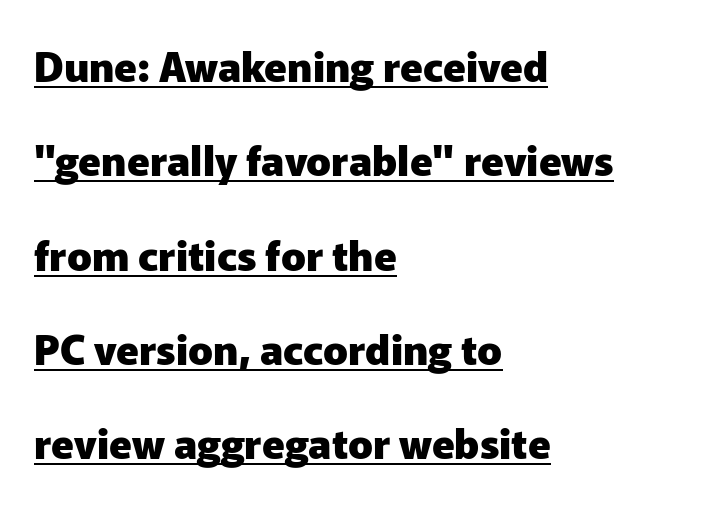
Notice how thick the strokes are: this is what a full bold looks like. Between one letter and the next there's only the usual sliver of space. These lines are rendered in a variable-pitch font. The lettering is marked with a stroke running underneath it.
